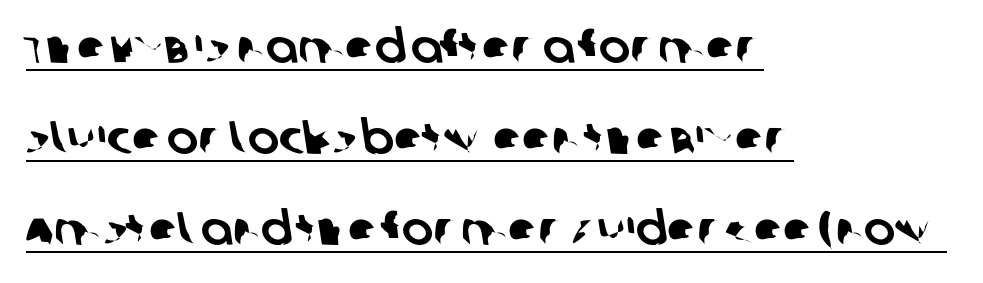
The image shows 47 px sans-serif type; set left-aligned, loose line spacing (1.94x), normal letter spacing, underlined; low stroke contrast and a large x-height.
